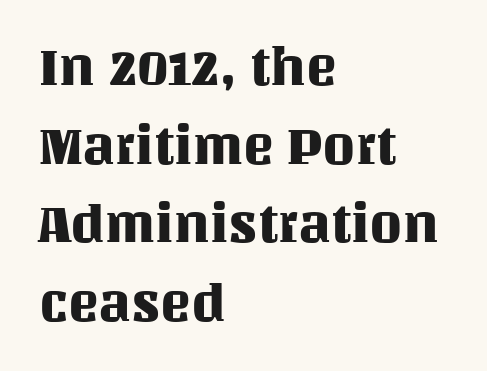
Q: Is the text italic (slanted)? A: No, it is upright.
Q: Is the text underlined? A: No.
Q: How is the paragraph aligned? A: Left-aligned.
Q: Is the spacing between letters normal or unusually wide? A: Normal.
Q: Is the spacing between lines tight, normal or loose? A: Normal.
Q: Width (condensed, normal, or wide)? A: Normal.
Q: Stroke contrast? A: Medium.
Q: x-height? A: Large.
Q: Monospaced? A: No.
